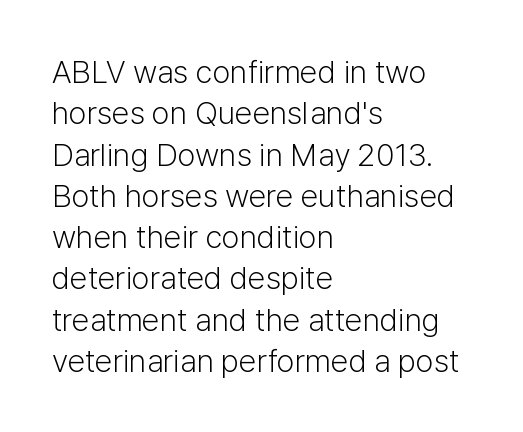
A quiet, ordinary-to-light weight characterises the typeface. The gap between lines stays unmarked. In terms of letterform style, serifs are entirely absent. Reading down the block, your eye returns to a fixed left position each line. Each letter keeps its own natural width here, so spacing adapts to shape. Letter spacing: default.
